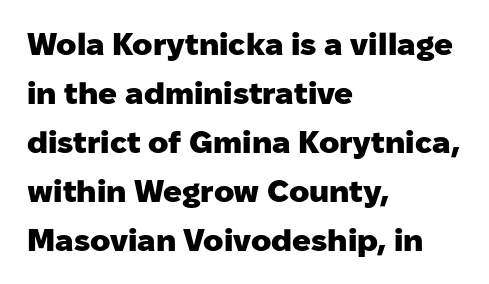
Caption: standard tracking, unaltered. You could not count columns in this text — the font is proportionally spaced. Glance below the letters and you will spot only blank space. Interline gaps are of average width in this sample. This rendering employs a face without finishing strokes, i.e., a sans-serif.
